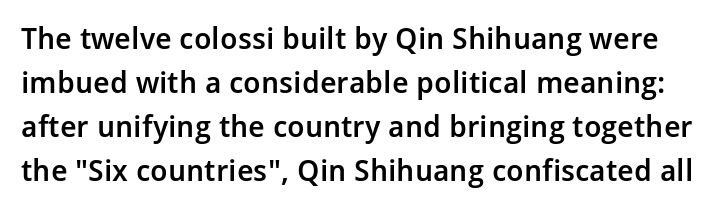
Q: Is the text bold? A: Semi-bold.
Q: Is the text italic (slanted)? A: No, it is upright.
Q: Is the typeface a serif or a sans-serif typeface? A: Sans-serif.
Q: Is the text underlined? A: No.
Q: Is the spacing between letters normal or unusually wide? A: Normal.
Q: Is the spacing between lines tight, normal or loose? A: Normal.
Q: Width (condensed, normal, or wide)? A: Normal.
Q: Stroke contrast? A: Low.
Q: x-height? A: Medium.
Q: Monospaced? A: No.
